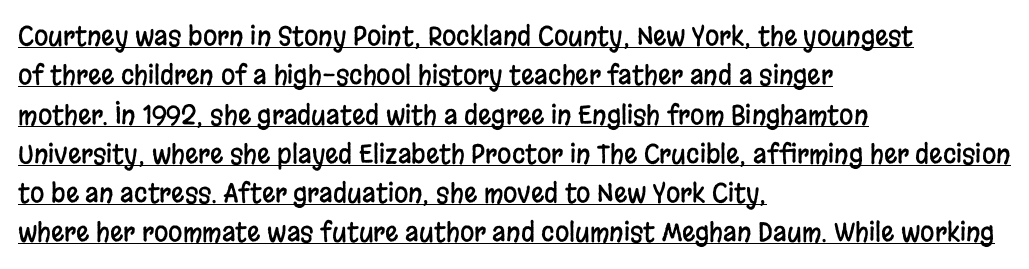
Q: Is the text italic (slanted)? A: No, it is upright.
Q: Is the text underlined? A: Yes.
Q: How is the paragraph aligned? A: Left-aligned.
Q: Is the spacing between letters normal or unusually wide? A: Normal.
Q: Is the spacing between lines tight, normal or loose? A: Normal.
